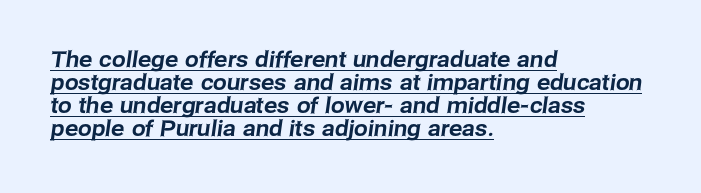
Q: Is the text underlined? A: Yes.
Q: How is the paragraph aligned? A: Left-aligned.
Q: Is the spacing between letters normal or unusually wide? A: Normal.
Q: Is the spacing between lines tight, normal or loose? A: Tight.
